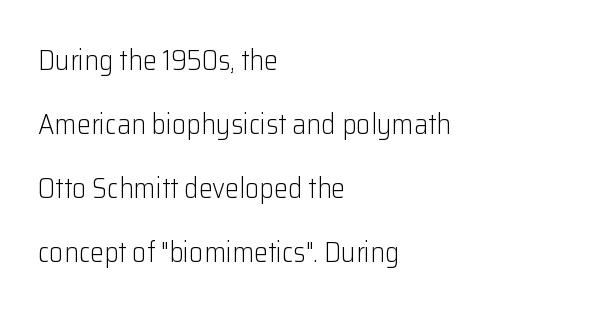
Q: Is the text bold? A: No.
Q: Is the text italic (slanted)? A: No, it is upright.
Q: Is the typeface a serif or a sans-serif typeface? A: Sans-serif.
Q: Is the text underlined? A: No.
Q: How is the paragraph aligned? A: Left-aligned.
Q: Is the spacing between letters normal or unusually wide? A: Normal.
Q: Is the spacing between lines tight, normal or loose? A: Loose.
Q: Width (condensed, normal, or wide)? A: Normal.
Q: Stroke contrast? A: Low.
Q: x-height? A: Medium.
Q: Monospaced? A: No.
